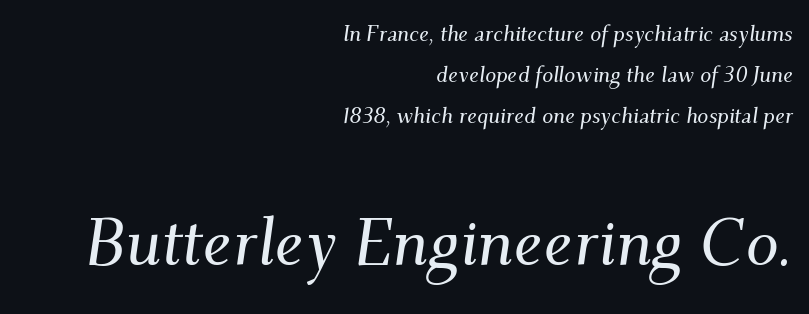
This rendering employs a face with finishing strokes, i.e., a serif. A typesetter would call this proportional, since set widths differ per character. You can tell it's italic because the verticals aren't actually vertical. Clear beneath every line of the passage. Bigger letters appear in the bottom chunk; the top chunk is reduced.
